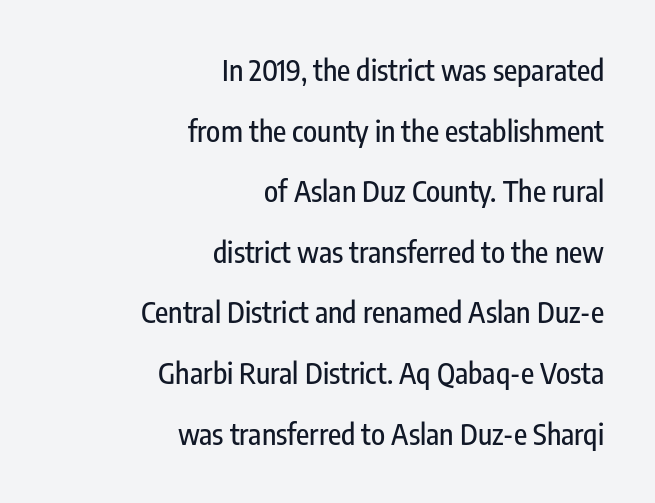
The space beneath each line is pristine and unruled. This sample has the flowing, uneven cadence of proportional lettering. Short note: letters normally spaced. Font category for this specimen: sans-serif. Visually the block forms a straight wall on the right and a jagged coastline on the left.
